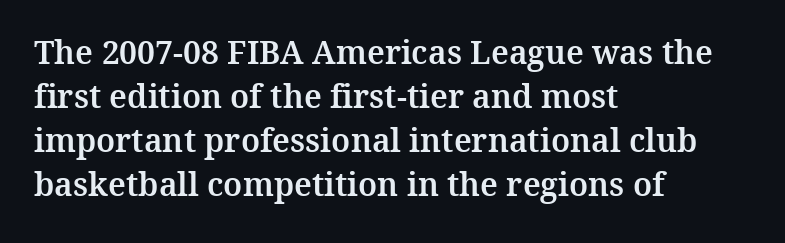
Descenders are the only things crossing below the line. Rendered with straight, roman letterforms. If you drew a ruler down the left edge, every line would touch it. Here the designer chose a conventional face with non-uniform glyph widths.
